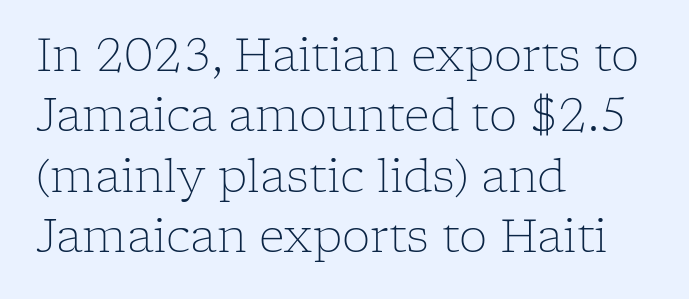
The image shows 45 px light serif type, upright; set left-aligned, normal line spacing (1.34x), normal letter spacing, not underlined; low stroke contrast and a medium x-height.
